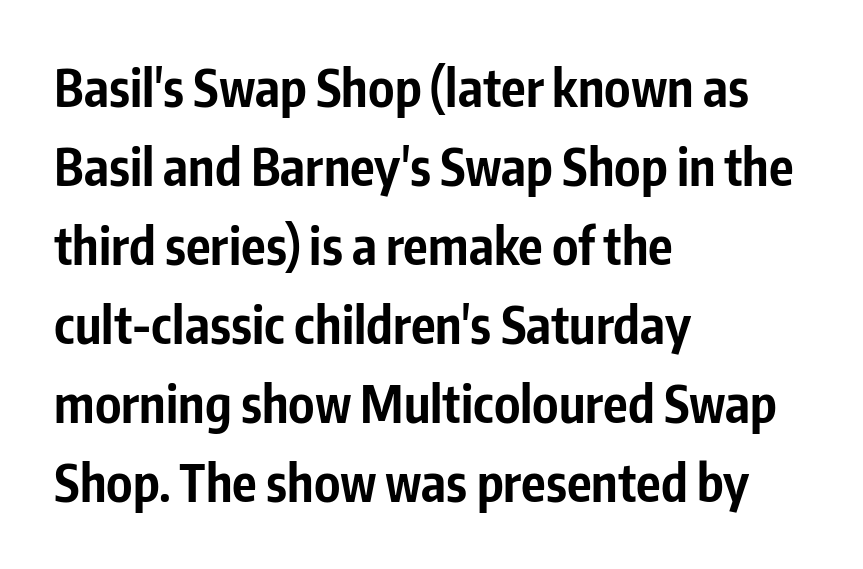
The image shows 51 px bold, condensed sans-serif type, upright; set left-aligned, normal line spacing (1.55x), normal letter spacing, not underlined; low stroke contrast and a medium x-height.
